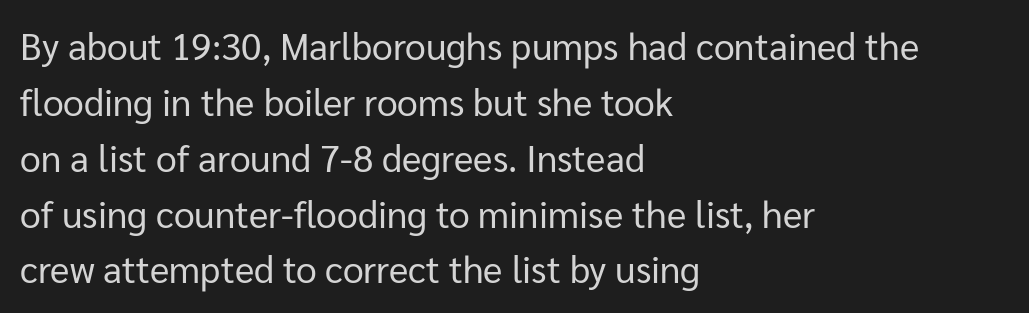
{"serif": "no", "italic": "no", "bold": "no", "weight": "regular", "width": "normal", "stroke_contrast": "low", "x_height": "medium", "monospaced": "no", "underline": "no", "align": "left", "line_spacing": "normal", "line_spacing_ratio": 1.51, "letter_spacing": "normal", "letter_spacing_em": 0.0, "glyph_px": 37}
